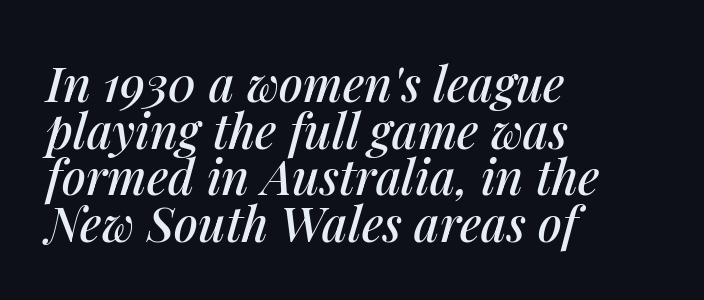
If you drew a ruler down the left edge, every line would touch it. Think of a printed novel: that variable character pitch is what you see here. If you measured baseline to baseline, you'd find a short distance. There is no visible air inserted between adjacent glyphs. It's the slanting kind of type.
